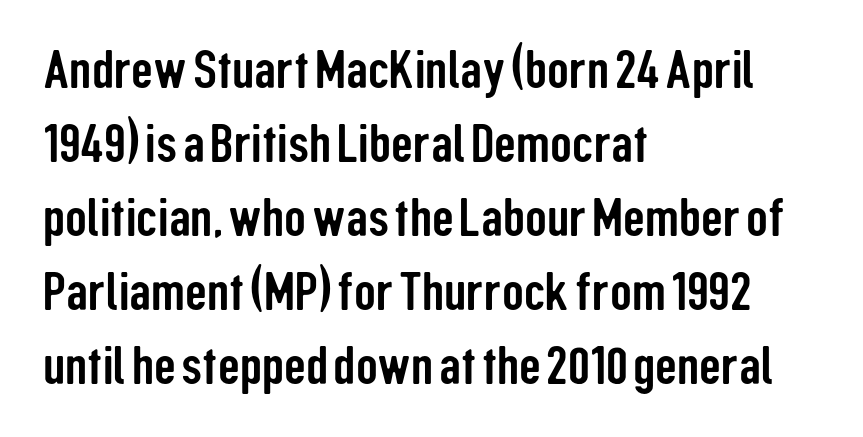
Font category for this specimen: sans-serif. The face used here is rendered with its standard letterfit. The face used here is proportionally spaced, like ordinary book or web type. Style check: upright. The paragraph shown leans on its left margin. A clean baseline with only descenders dipping below it.
